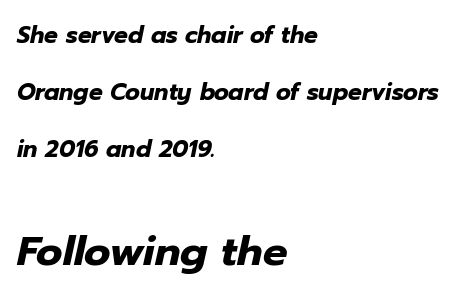
{"italic": "yes", "lean": "right", "slant_degrees": 12, "bold": "yes", "weight": "heavy", "width": "normal", "stroke_contrast": "low", "x_height": "medium", "monospaced": "no", "underline": "no", "align": "left", "line_spacing": "loose", "line_spacing_ratio": 2.47, "letter_spacing": "normal", "letter_spacing_em": 0.0, "larger_block": "second", "size_ratio": 1.78, "glyph_px": 41}
